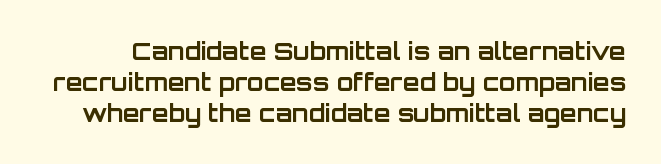
{"italic": "no", "bold": "yes", "underline": "no", "line_spacing": "normal", "line_spacing_ratio": 1.3, "letter_spacing": "normal", "letter_spacing_em": 0.0, "glyph_px": 24}
